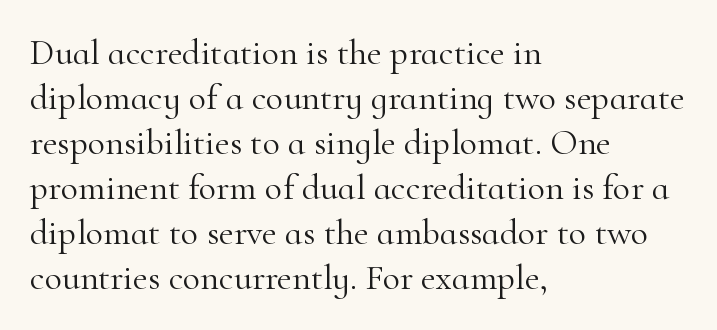
If you measured baseline to baseline, you'd find a middling distance. A typesetter would call this zero additional tracking. This sample has the flowing, uneven cadence of proportional lettering. Yep, those are serifs on the letters. When letters stand straight like this, we call the style roman or upright.
